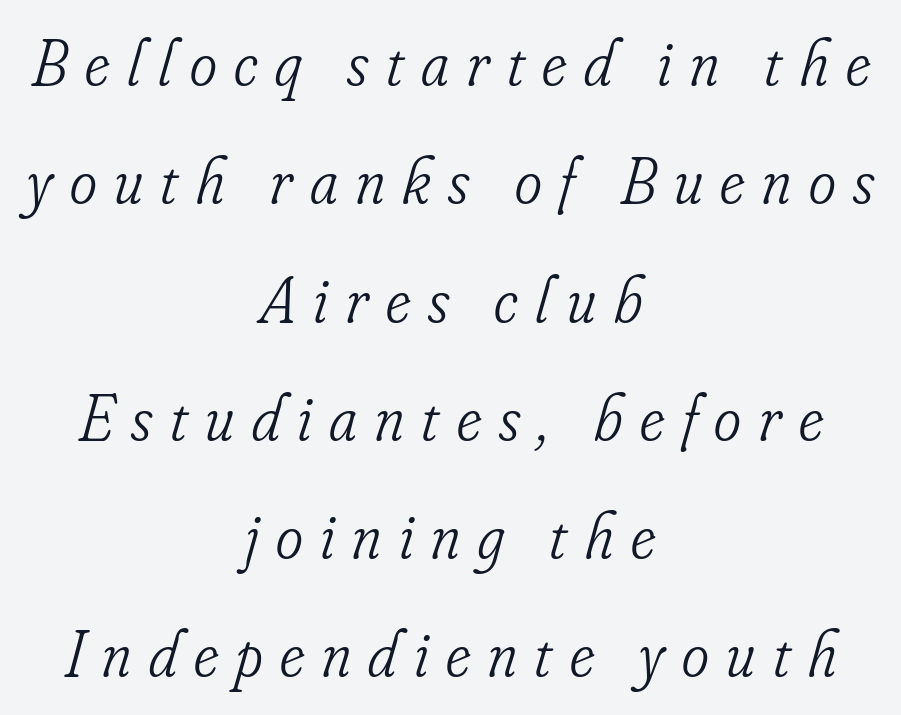
The image shows 65 px light, condensed serif type, italic (leaning right); set centered, line spacing 1.82x, unusually wide letter spacing (+0.27 em), not underlined; low stroke contrast and a small x-height.
